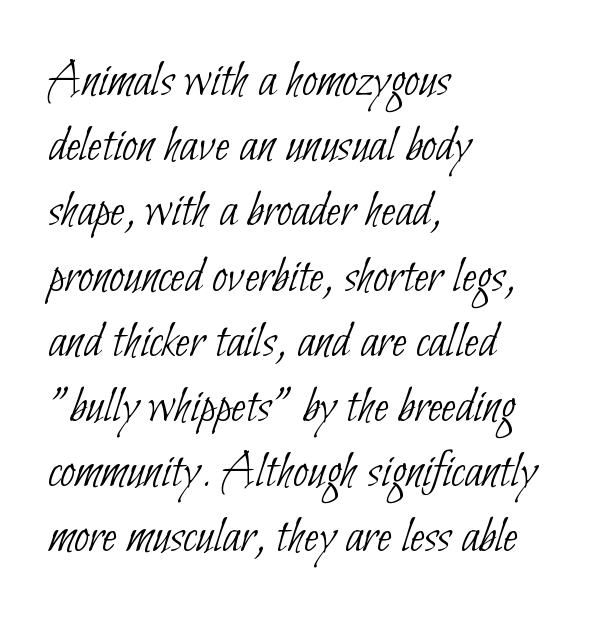
{"serif": "no", "bold": "no", "weight": "thin", "width": "condensed", "stroke_contrast": "low", "x_height": "small", "monospaced": "no", "underline": "no", "align": "left", "line_spacing_ratio": 1.23, "letter_spacing": "normal", "letter_spacing_em": 0.0, "glyph_px": 53}
